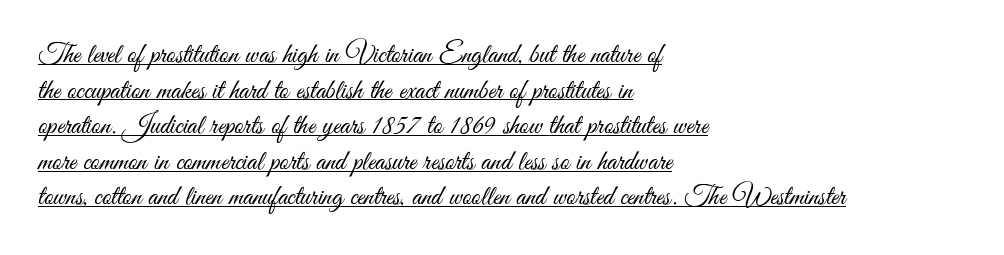
The weight tops out at a normal text grade. Examine the stroke ends and you'll find no serifs. A rule runs beneath these lines of type.
